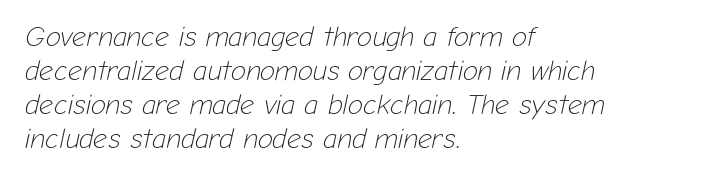
Q: Is the text bold? A: No.
Q: Is the text italic (slanted)? A: Yes, it leans right by about 12 degrees.
Q: Is the text underlined? A: No.
Q: How is the paragraph aligned? A: Left-aligned.
Q: Is the spacing between letters normal or unusually wide? A: Normal.
Q: Width (condensed, normal, or wide)? A: Normal.
Q: Stroke contrast? A: Low.
Q: x-height? A: Medium.
Q: Monospaced? A: No.
